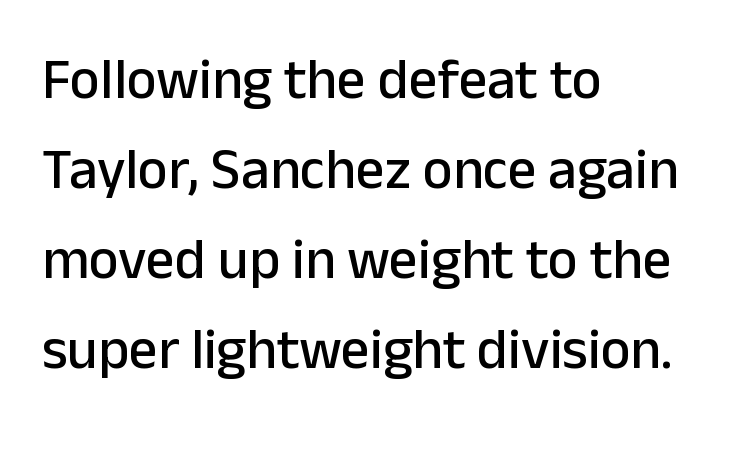
The leading is moderate, giving the passage an even texture. Each letter's strokes conclude bluntly, with no projecting serifs. Check the space under the baseline: it is left empty. Notice how the stems are strictly vertical — no italics here. Alignment: flush left. This sample has the flowing, uneven cadence of proportional lettering.
